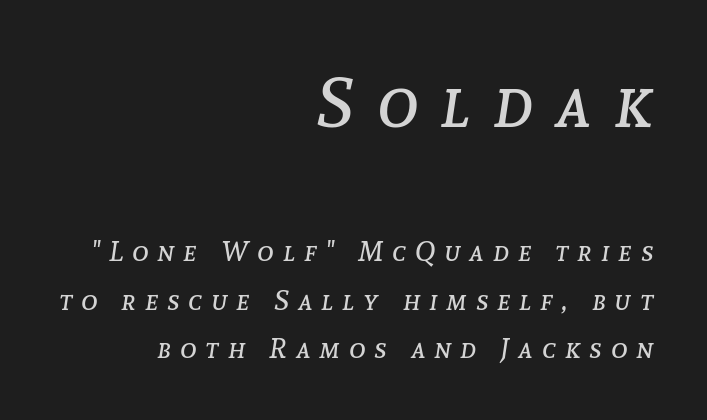
{"italic": "yes", "lean": "right", "slant_degrees": 8, "bold": "no", "weight": "regular", "width": "normal", "stroke_contrast": "low", "x_height": "medium", "monospaced": "no", "underline": "no", "align": "right", "line_spacing_ratio": 1.73, "letter_spacing": "wide", "letter_spacing_em": 0.32, "larger_block": "first", "size_ratio": 2.5, "glyph_px": 70}
